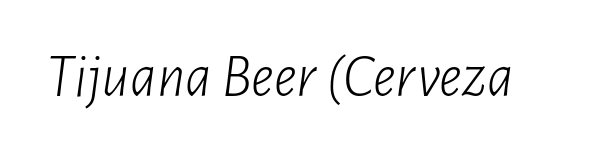
Just letters on the line, the space beneath them empty. Varying glyph widths throughout — classic text-font behaviour. The gaps between neighbouring characters are ordinary and unremarkable. A quiet, ordinary-to-light weight characterises the typeface.
